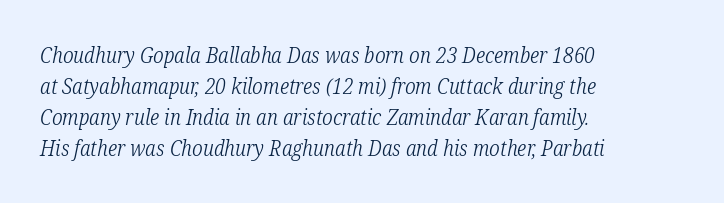
Regarding leading, the lines here are spaced in the standard way. Summary of weight: not heavy and not bold. Layout note: lines flush left. Posture: slanted. The passage shown is not underscored anywhere. The line texture is even and compact thanks to regular tracking.
